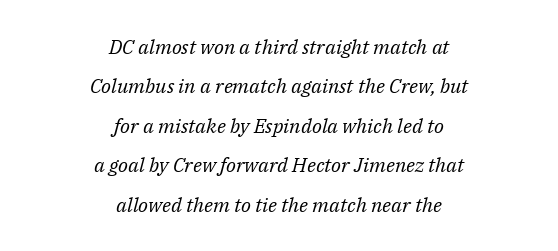
There is no visible air inserted between adjacent glyphs. This is not heavy type; no bold has been used. Nobody drew a line under any word here. Loosely led — the rows are spread out.
